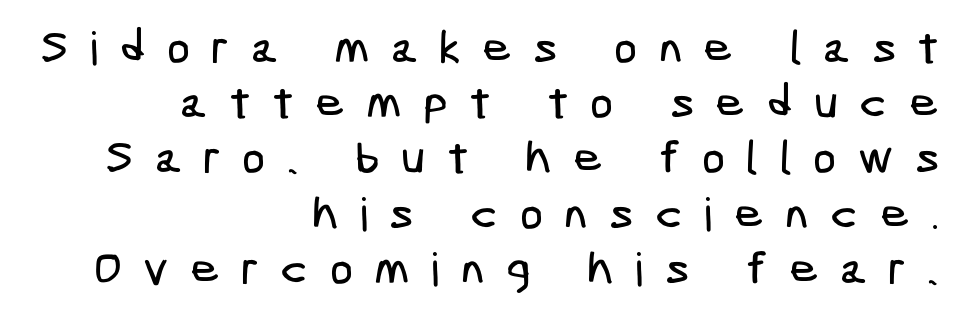
The image shows 46 px condensed sans-serif type; set right-aligned, line spacing 1.2x, unusually wide letter spacing (+0.46 em), not underlined; low stroke contrast and a medium x-height.
